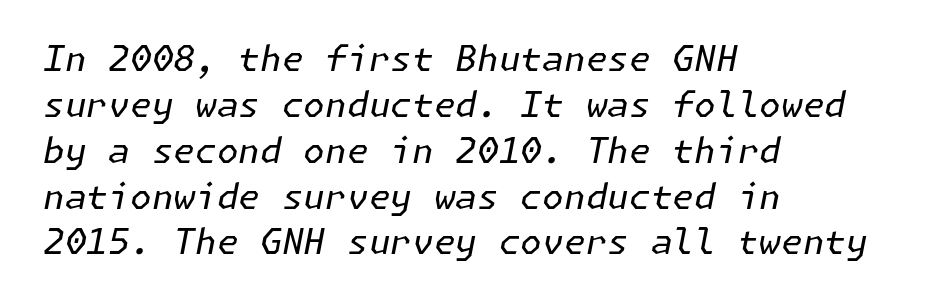
Q: Is the text bold? A: No.
Q: Is the text italic (slanted)? A: Yes, it leans right by about 11 degrees.
Q: Is the text underlined? A: No.
Q: How is the paragraph aligned? A: Left-aligned.
Q: Is the spacing between letters normal or unusually wide? A: Normal.
Q: Is the spacing between lines tight, normal or loose? A: Normal.
Q: Width (condensed, normal, or wide)? A: Normal.
Q: Stroke contrast? A: Low.
Q: x-height? A: Medium.
